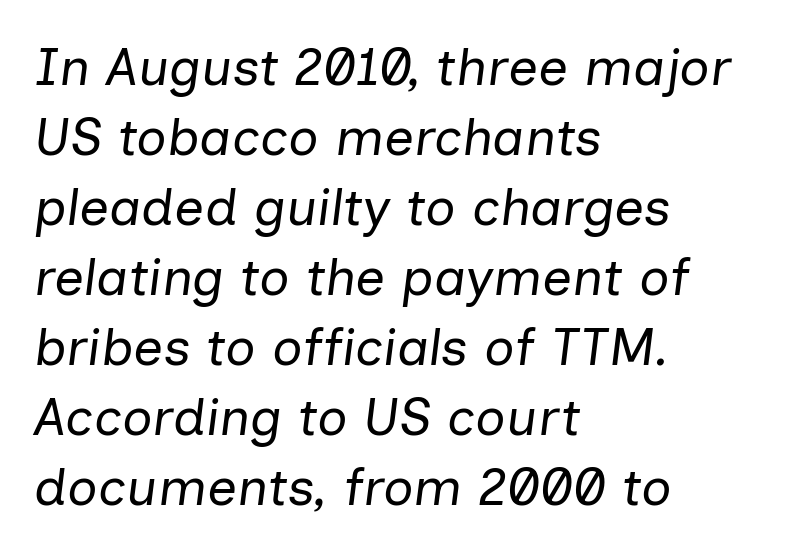
{"italic": "yes", "lean": "right", "slant_degrees": 7, "bold": "no", "weight": "regular", "width": "normal", "stroke_contrast": "low", "x_height": "medium", "monospaced": "no", "underline": "no", "align": "left", "line_spacing": "normal", "line_spacing_ratio": 1.32, "letter_spacing": "normal", "letter_spacing_em": 0.0, "glyph_px": 53}
